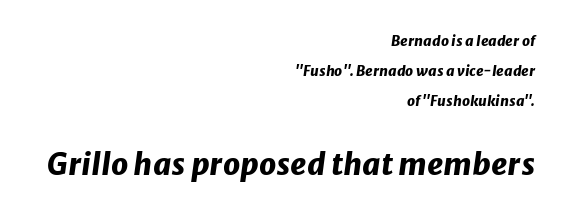
The image shows 30 px heavy type, italic (leaning right); set right-aligned, loose line spacing (2.13x), normal letter spacing, not underlined; the second (bottom) block is 2.14x larger; low stroke contrast and a medium x-height.
